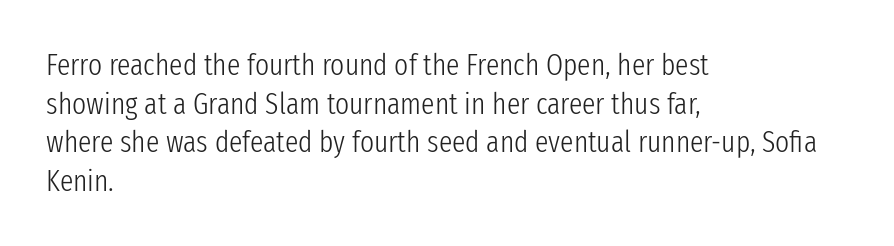
Q: Is the text bold? A: No.
Q: Is the text italic (slanted)? A: No, it is upright.
Q: Is the typeface a serif or a sans-serif typeface? A: Sans-serif.
Q: Is the text underlined? A: No.
Q: How is the paragraph aligned? A: Left-aligned.
Q: Is the spacing between letters normal or unusually wide? A: Normal.
Q: Is the spacing between lines tight, normal or loose? A: Normal.
Q: Width (condensed, normal, or wide)? A: Condensed.
Q: Stroke contrast? A: Low.
Q: x-height? A: Medium.
Q: Monospaced? A: No.
